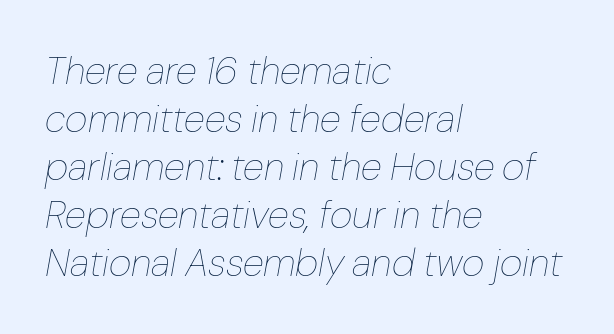
Is the stroke heavy? The answer is a plain regular-or-lighter. Anything drawn beneath the words? Only blank space. The face used here is proportionally spaced, like ordinary book or web type. These lines keep a tight, regular rhythm from letter to letter. Reading down the block, your eye returns to a fixed left position each line. The typography opts for an oblique posture over an upright one.
